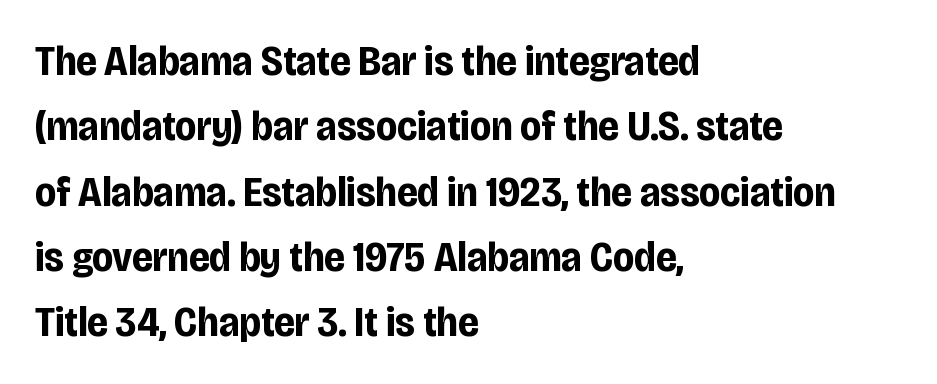
The zone under the glyphs is completely vacant. Font category for this specimen: sans-serif. Baseline-to-baseline distance is the conventional proportion of letter height. What weight is shown? A full bold with thick strokes.
